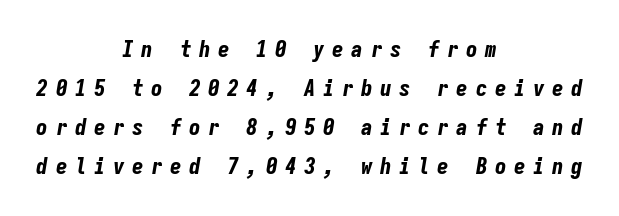
The image shows 23 px bold type, italic (leaning right); set centered, normal line spacing (1.7x), unusually wide letter spacing (+0.33 em), not underlined.
